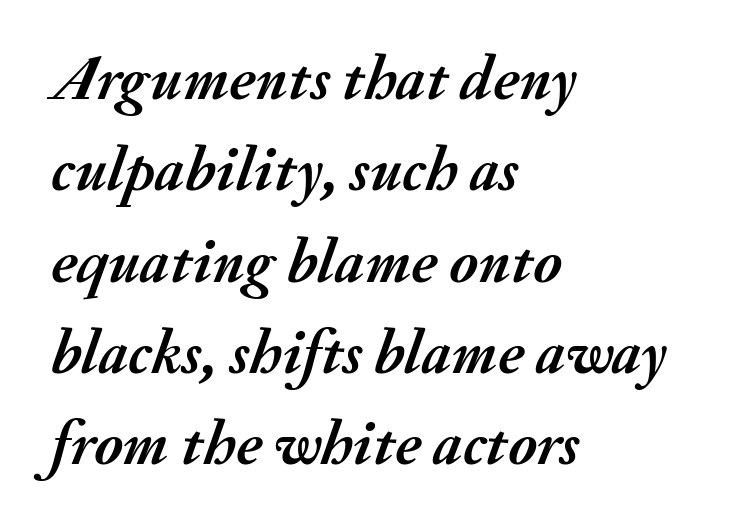
The zone under the glyphs is completely vacant. A student would call this left alignment; a typographer would say flush left, rag right. The rows are spaced the way most documents space them. Compared with an ordinary text face, these strokes are far heavier — a full bold.
